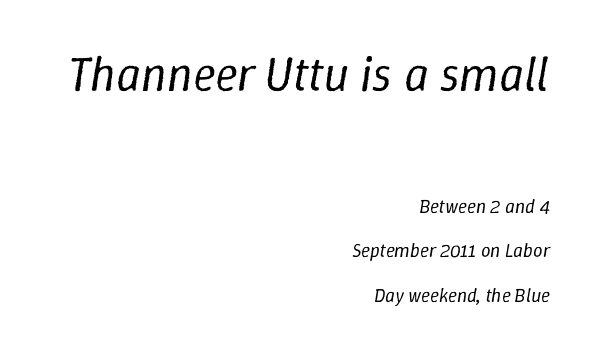
Caption: standard tracking, unaltered. Check under the words: just untouched page. Right-aligned paragraph, ragged on the left. The letters look calm and open, with moderate or lighter stems. Two sizes are in play, and the larger belongs to the first block. Notice how the stems are inclined rather than vertical — that's the hallmark of italics.
